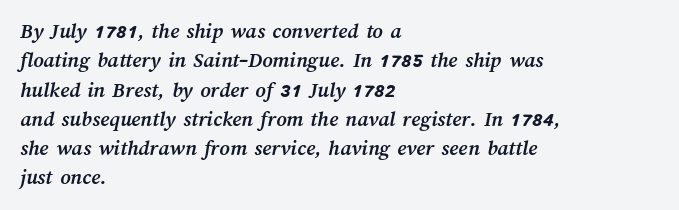
Q: Is the text bold? A: Yes.
Q: Is the text underlined? A: No.
Q: How is the paragraph aligned? A: Left-aligned.
Q: Is the spacing between letters normal or unusually wide? A: Normal.
Q: Is the spacing between lines tight, normal or loose? A: Normal.
